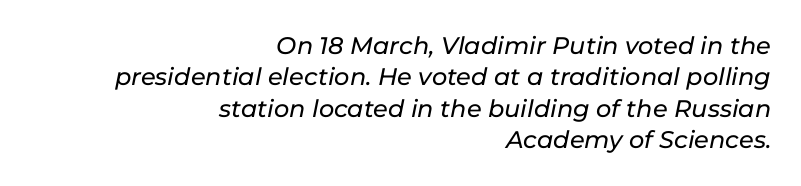
The image shows 24 px text type, italic (leaning right); set right-aligned, normal line spacing (1.31x), normal letter spacing, not underlined.
